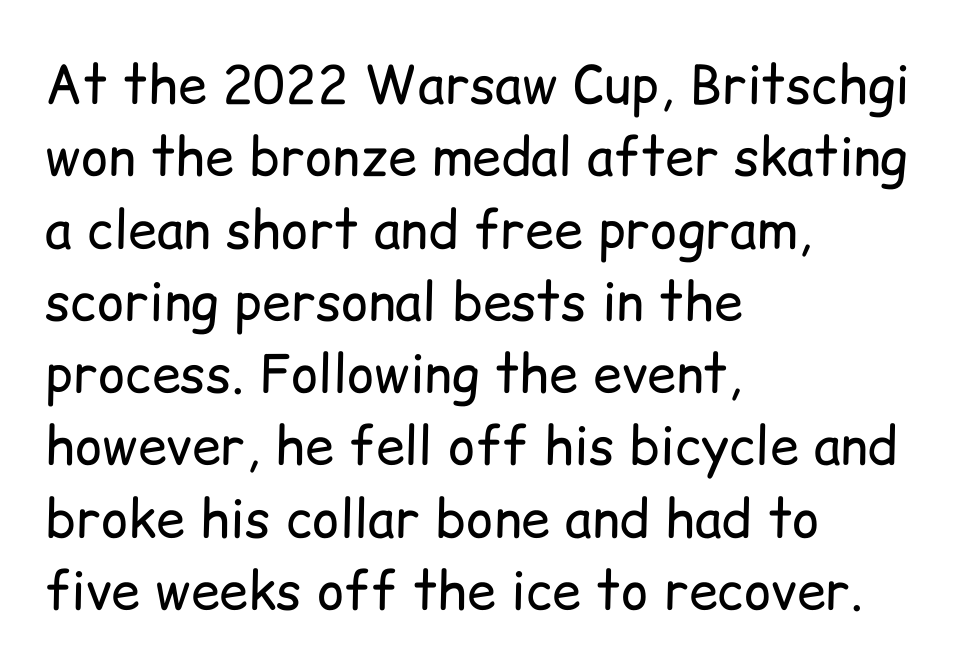
The image shows 52 px regular-weight sans-serif type, upright; set left-aligned, normal line spacing (1.39x), normal letter spacing, not underlined; low stroke contrast and a medium x-height.
